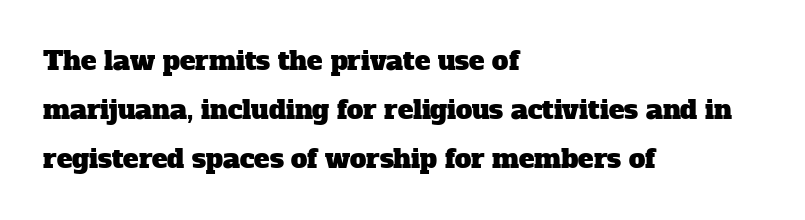
Q: Is the text underlined? A: No.
Q: How is the paragraph aligned? A: Left-aligned.
Q: Is the spacing between letters normal or unusually wide? A: Normal.
